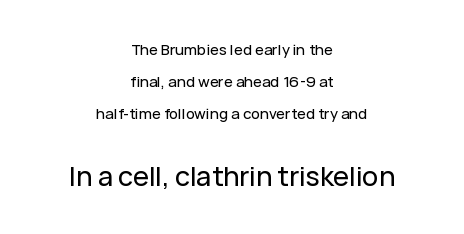
{"italic": "no", "underline": "no", "align": "center", "line_spacing": "loose", "line_spacing_ratio": 2.14, "letter_spacing": "normal", "letter_spacing_em": 0.0, "larger_block": "second", "size_ratio": 1.8, "glyph_px": 27}
